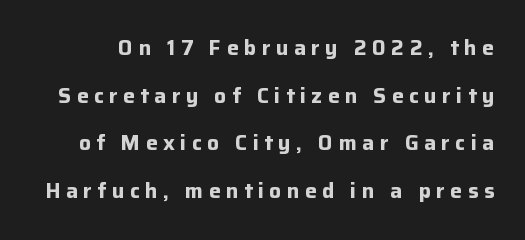
The image shows 21 px bold type, upright; set loose line spacing (2.27x), unusually wide letter spacing (+0.26 em), not underlined.
